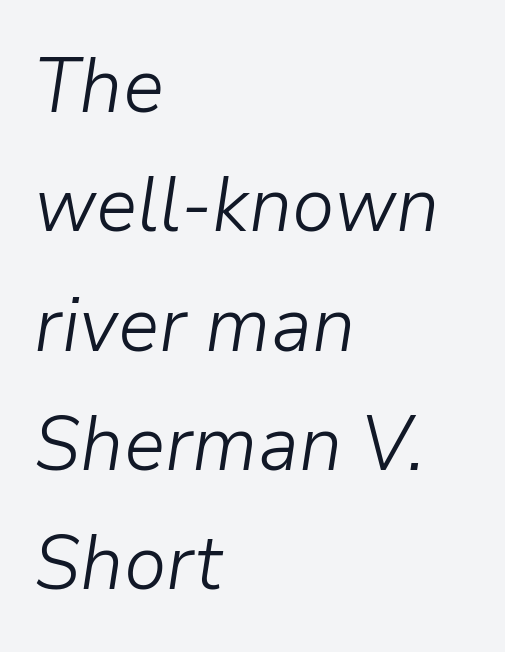
The image shows 77 px light type, italic (leaning right); set left-aligned, normal line spacing (1.55x), normal letter spacing, not underlined; low stroke contrast and a medium x-height.
